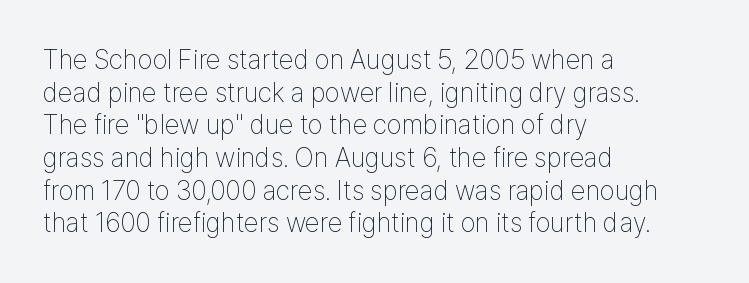
What stands out about the letter spacing? Nothing — it is the standard amount. This is not heavy type; no bold has been used. Just letters on the line, the space beneath them empty. Notice how the stems are strictly vertical — no italics here. This rendering uses left alignment, leaving the right contour irregular.
